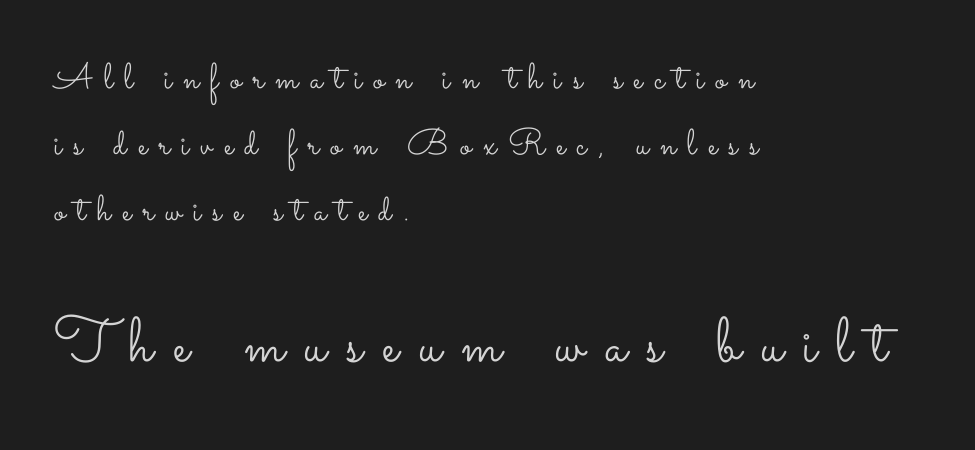
Q: Is the text bold? A: No.
Q: Is the text italic (slanted)? A: Yes.
Q: Is the text underlined? A: No.
Q: How is the paragraph aligned? A: Left-aligned.
Q: Is the spacing between letters normal or unusually wide? A: Unusually wide.
Q: Which block of text is set in a larger size, the first (top) or the second (bottom)? A: The second (bottom) one.
Q: Width (condensed, normal, or wide)? A: Wide.
Q: Stroke contrast? A: Low.
Q: x-height? A: Small.
Q: Monospaced? A: No.
